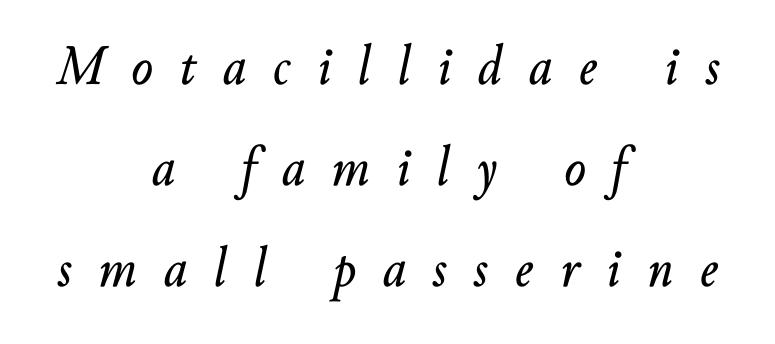
The image shows 57 px text type, italic (leaning right); set centered, line spacing 1.77x, unusually wide letter spacing (+0.47 em), not underlined; low stroke contrast and a small x-height.
